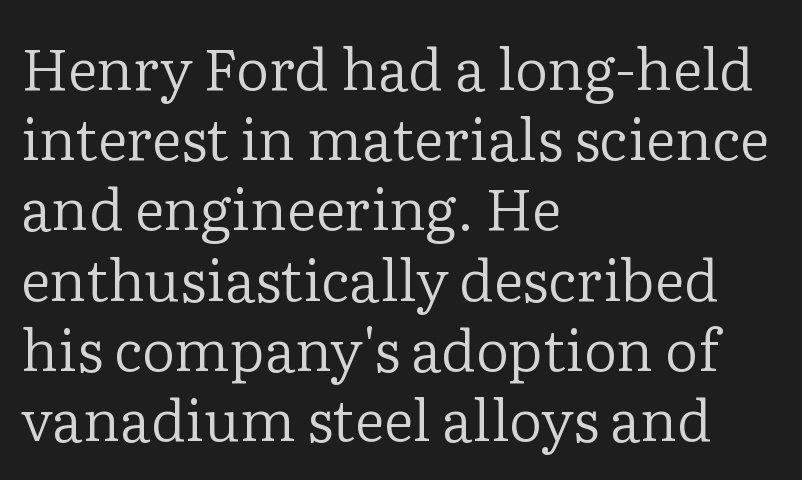
The image shows 58 px regular-weight serif type, upright; set left-aligned, line spacing 1.21x, normal letter spacing, not underlined; low stroke contrast and a medium x-height.
